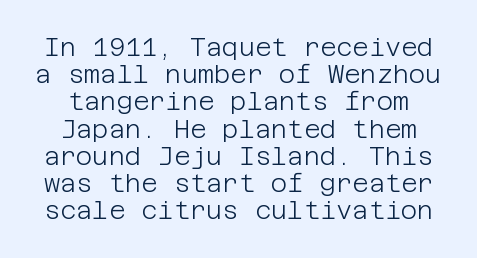
Q: Is the text bold? A: No.
Q: Is the text italic (slanted)? A: No, it is upright.
Q: Is the text underlined? A: No.
Q: Is the spacing between letters normal or unusually wide? A: Normal.
Q: Is the spacing between lines tight, normal or loose? A: Tight.
